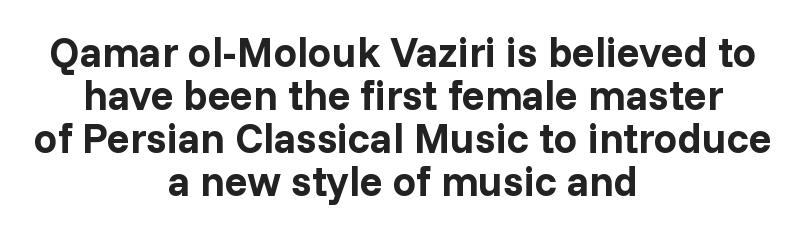
The image shows 42 px bold sans-serif type, upright; set centered, tight line spacing (1.02x), normal letter spacing, not underlined; low stroke contrast and a medium x-height.
